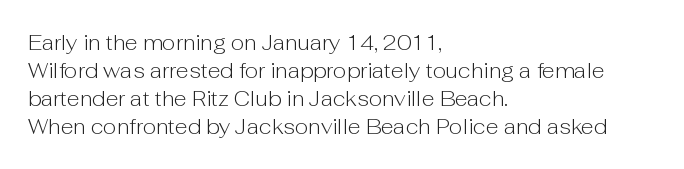
The image shows 21 px text type, upright; set left-aligned, normal line spacing (1.33x), normal letter spacing, not underlined.
